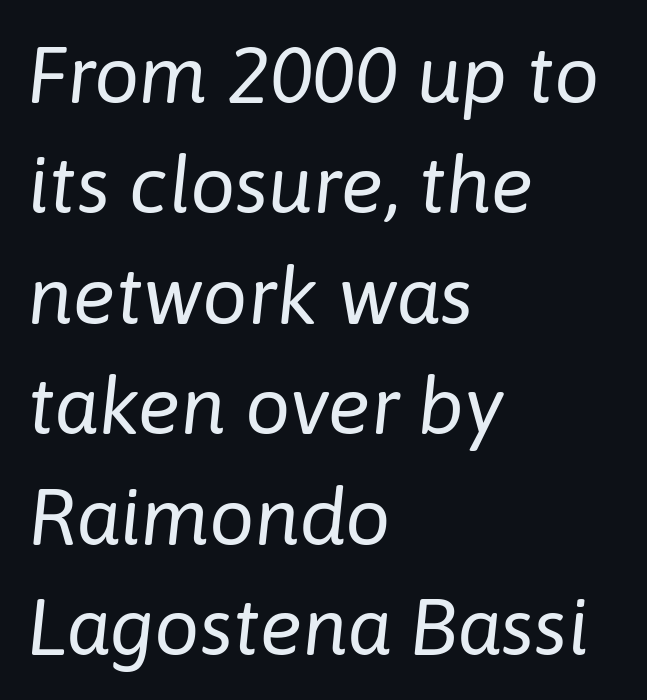
The image shows 80 px regular-weight type, italic (leaning right); set left-aligned, normal line spacing (1.38x), normal letter spacing, not underlined; low stroke contrast and a medium x-height.
